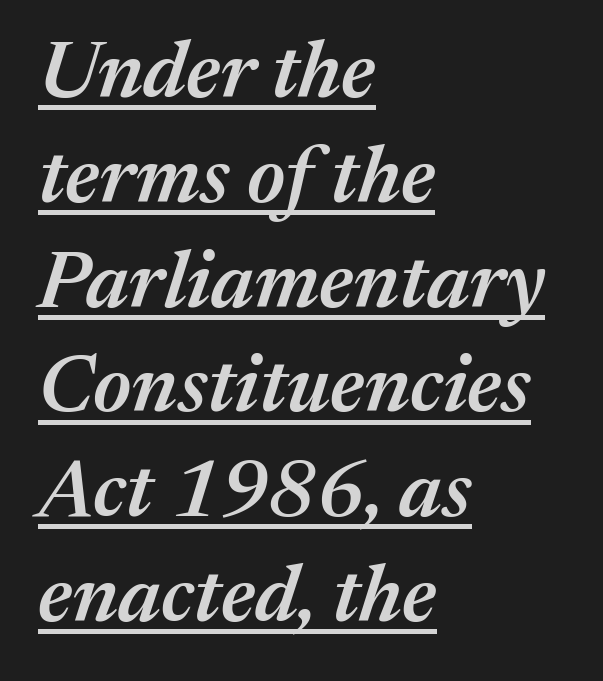
The block of text has a typical density, with ordinary space between rows. What weight is shown? A semibold, between regular and bold. The passage shown leans; its letterforms are oblique. The rag falls on the right side of this text block.
